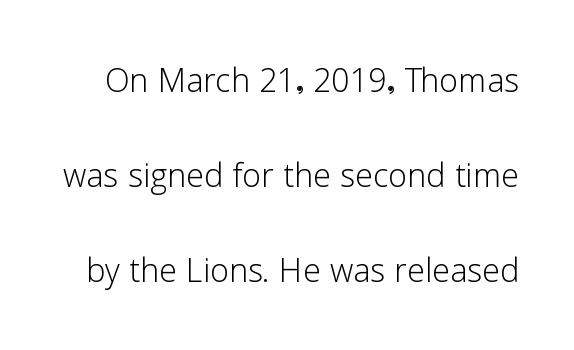
Q: Is the text bold? A: No.
Q: Is the text italic (slanted)? A: No, it is upright.
Q: Is the typeface a serif or a sans-serif typeface? A: Sans-serif.
Q: Is the text underlined? A: No.
Q: Is the spacing between letters normal or unusually wide? A: Normal.
Q: Is the spacing between lines tight, normal or loose? A: Loose.
Q: Width (condensed, normal, or wide)? A: Normal.
Q: Stroke contrast? A: Low.
Q: x-height? A: Medium.
Q: Monospaced? A: No.
